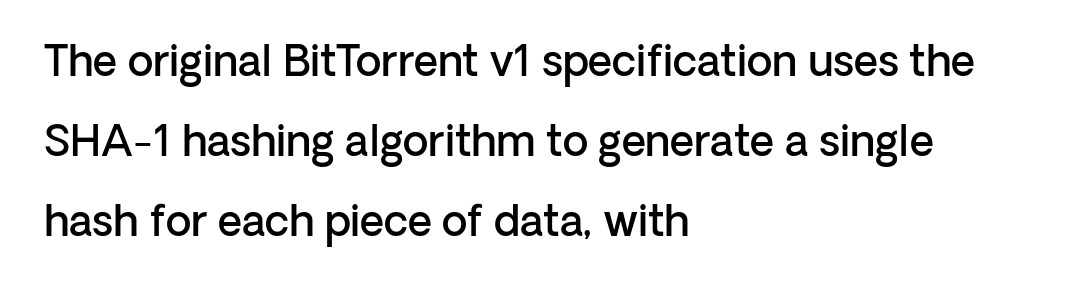
Q: Is the text bold? A: Semi-bold.
Q: Is the text italic (slanted)? A: No, it is upright.
Q: Is the typeface a serif or a sans-serif typeface? A: Sans-serif.
Q: Is the text underlined? A: No.
Q: How is the paragraph aligned? A: Left-aligned.
Q: Is the spacing between letters normal or unusually wide? A: Normal.
Q: Is the spacing between lines tight, normal or loose? A: Loose.
Q: Width (condensed, normal, or wide)? A: Normal.
Q: Stroke contrast? A: Low.
Q: x-height? A: Medium.
Q: Monospaced? A: No.
